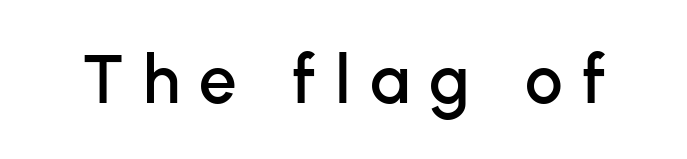
{"serif": "no", "italic": "no", "width": "normal", "stroke_contrast": "low", "x_height": "medium", "monospaced": "no", "underline": "no", "letter_spacing": "wide", "letter_spacing_em": 0.29, "glyph_px": 67}
